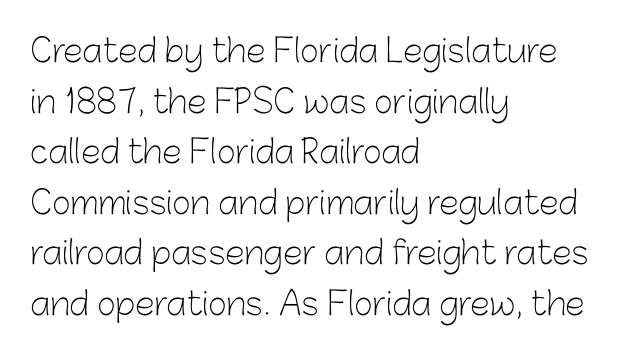
{"serif": "no", "italic": "no", "bold": "no", "weight": "light", "width": "normal", "stroke_contrast": "low", "x_height": "medium", "monospaced": "no", "underline": "no", "align": "left", "line_spacing": "normal", "line_spacing_ratio": 1.58, "letter_spacing": "normal", "letter_spacing_em": 0.0, "glyph_px": 32}
